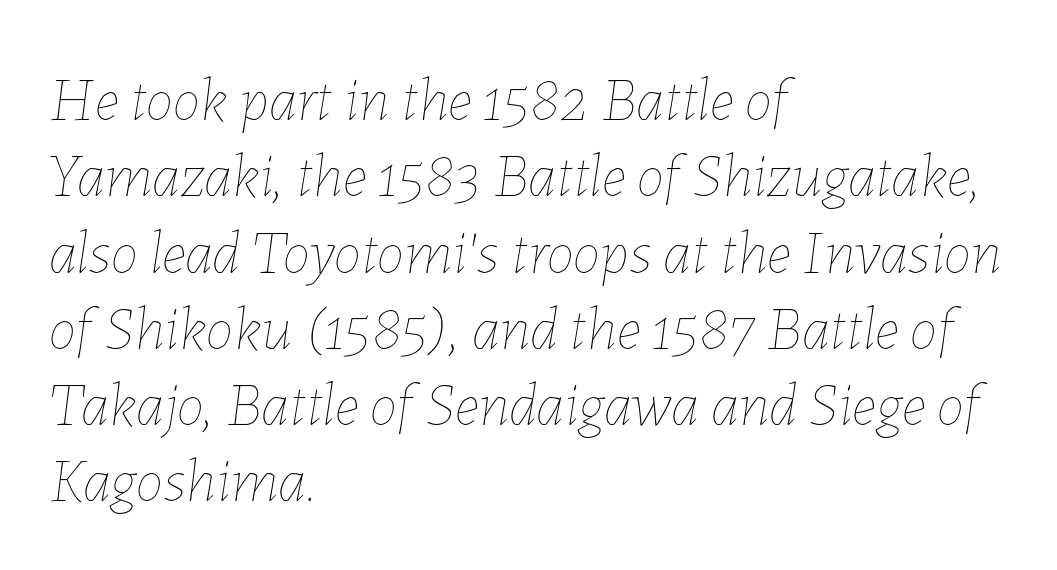
The image shows 62 px thin type, italic (leaning right); set left-aligned, line spacing 1.23x, normal letter spacing, not underlined; low stroke contrast and a medium x-height.
